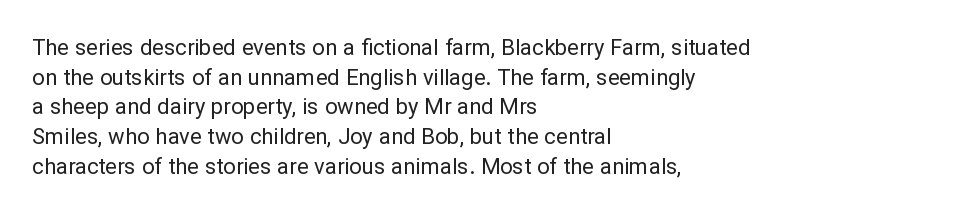
Q: Is the text bold? A: No.
Q: Is the text italic (slanted)? A: No, it is upright.
Q: Is the text underlined? A: No.
Q: How is the paragraph aligned? A: Left-aligned.
Q: Is the spacing between letters normal or unusually wide? A: Normal.
Q: Is the spacing between lines tight, normal or loose? A: Normal.
